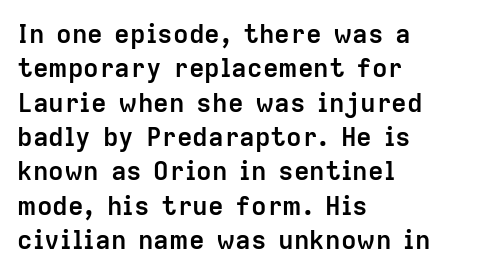
{"italic": "no", "bold": "yes", "underline": "no", "align": "left", "line_spacing": "normal", "line_spacing_ratio": 1.32, "letter_spacing": "normal", "letter_spacing_em": 0.0, "glyph_px": 26}
